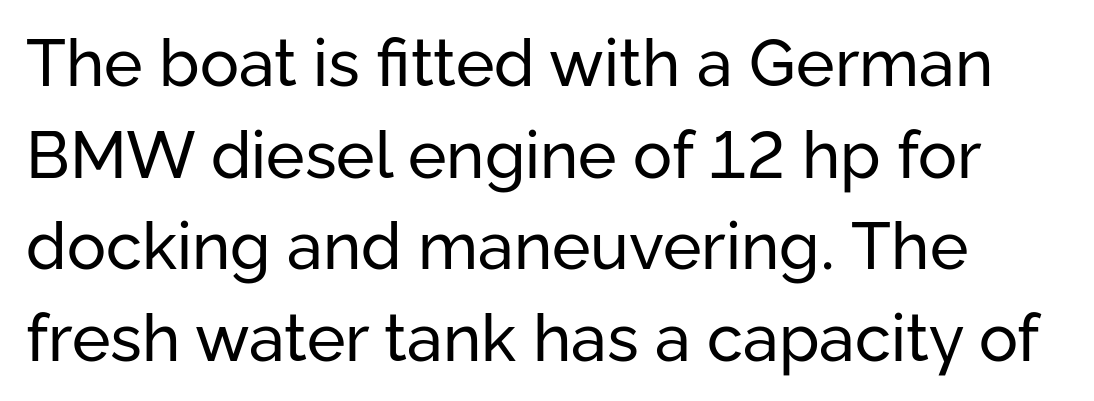
{"serif": "no", "italic": "no", "bold": "no", "weight": "regular", "width": "normal", "stroke_contrast": "low", "x_height": "medium", "monospaced": "no", "underline": "no", "line_spacing": "normal", "line_spacing_ratio": 1.41, "letter_spacing": "normal", "letter_spacing_em": 0.0, "glyph_px": 65}
